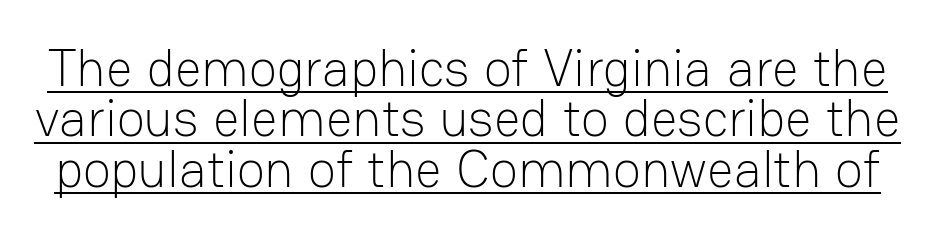
The image shows 52 px light sans-serif type, upright; set tight line spacing (0.97x), normal letter spacing, underlined; low stroke contrast and a medium x-height.
